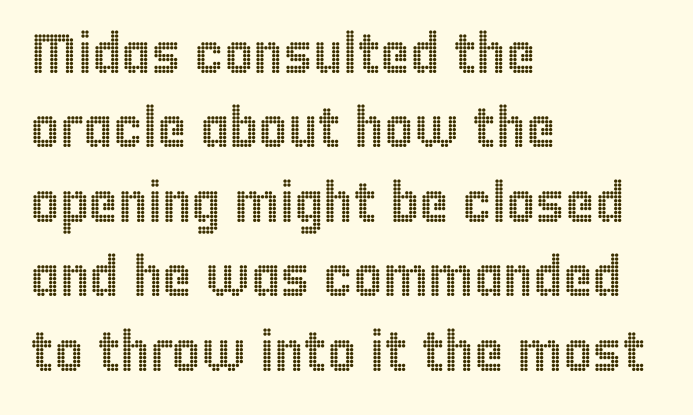
Q: Is the text italic (slanted)? A: No, it is upright.
Q: Is the text underlined? A: No.
Q: How is the paragraph aligned? A: Left-aligned.
Q: Is the spacing between letters normal or unusually wide? A: Normal.
Q: Is the spacing between lines tight, normal or loose? A: Normal.
Q: Width (condensed, normal, or wide)? A: Condensed.
Q: x-height? A: Large.
Q: Monospaced? A: No.
